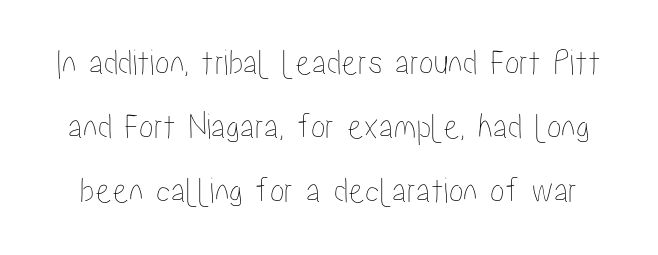
{"italic": "no", "width": "condensed", "stroke_contrast": "low", "x_height": "medium", "monospaced": "no", "underline": "no", "line_spacing_ratio": 1.73, "letter_spacing": "normal", "letter_spacing_em": 0.0, "glyph_px": 37}
